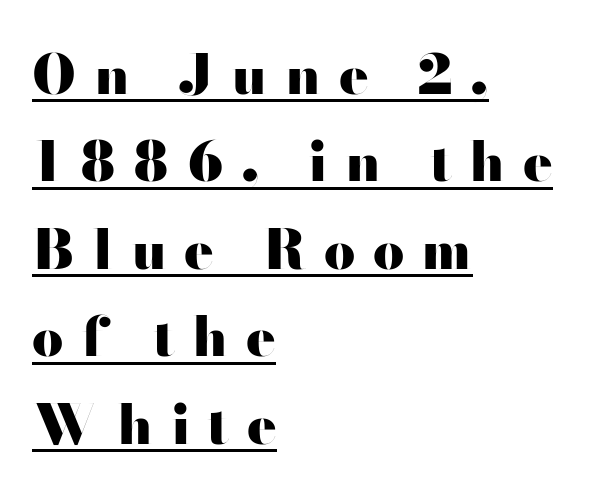
The image shows 55 px heavy, wide sans-serif type, upright; set left-aligned, normal line spacing (1.59x), unusually wide letter spacing (+0.32 em), underlined; high stroke contrast and a small x-height.
